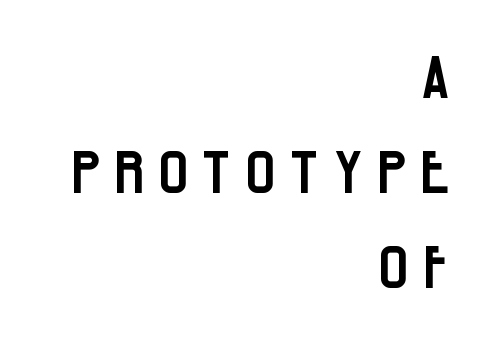
Q: Is the text italic (slanted)? A: No, it is upright.
Q: Is the typeface a serif or a sans-serif typeface? A: Sans-serif.
Q: Is the text underlined? A: No.
Q: How is the paragraph aligned? A: Right-aligned.
Q: Is the spacing between lines tight, normal or loose? A: Normal.
Q: Width (condensed, normal, or wide)? A: Condensed.
Q: Stroke contrast? A: Low.
Q: x-height? A: Large.
Q: Monospaced? A: No.
